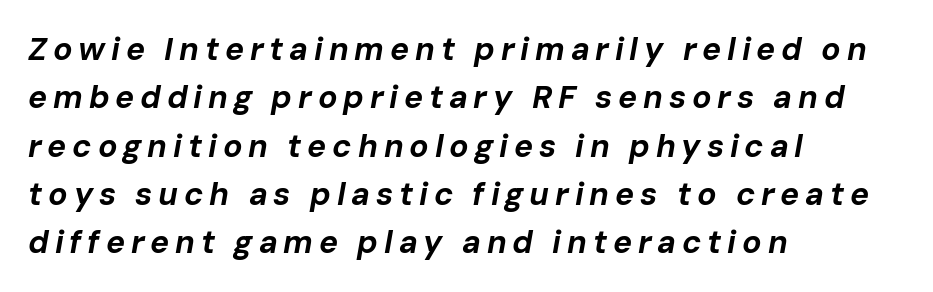
The font is running at its bold setting. The rows are spaced the way most documents space them. This sample has the flowing, uneven cadence of proportional lettering. It's the slanting kind of type. Quick note: underline off. The typesetter chose a ragged-right arrangement here.
